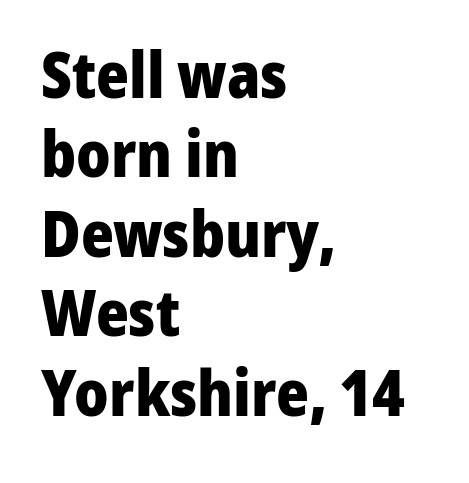
Q: Is the text bold? A: Yes.
Q: Is the text italic (slanted)? A: No, it is upright.
Q: Is the typeface a serif or a sans-serif typeface? A: Sans-serif.
Q: Is the text underlined? A: No.
Q: How is the paragraph aligned? A: Left-aligned.
Q: Is the spacing between letters normal or unusually wide? A: Normal.
Q: Is the spacing between lines tight, normal or loose? A: Normal.
Q: Width (condensed, normal, or wide)? A: Normal.
Q: Stroke contrast? A: Low.
Q: x-height? A: Medium.
Q: Monospaced? A: No.
